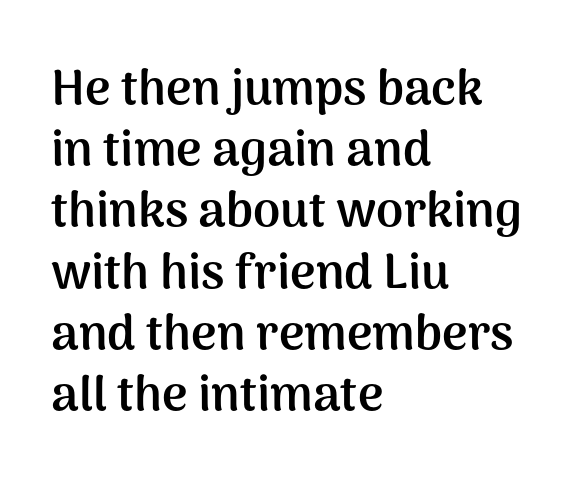
{"serif": "no", "italic": "no", "bold": "yes", "weight": "semibold", "width": "normal", "stroke_contrast": "medium", "x_height": "medium", "monospaced": "no", "underline": "no", "align": "left", "line_spacing": "normal", "line_spacing_ratio": 1.25, "letter_spacing": "normal", "letter_spacing_em": 0.0, "glyph_px": 49}
